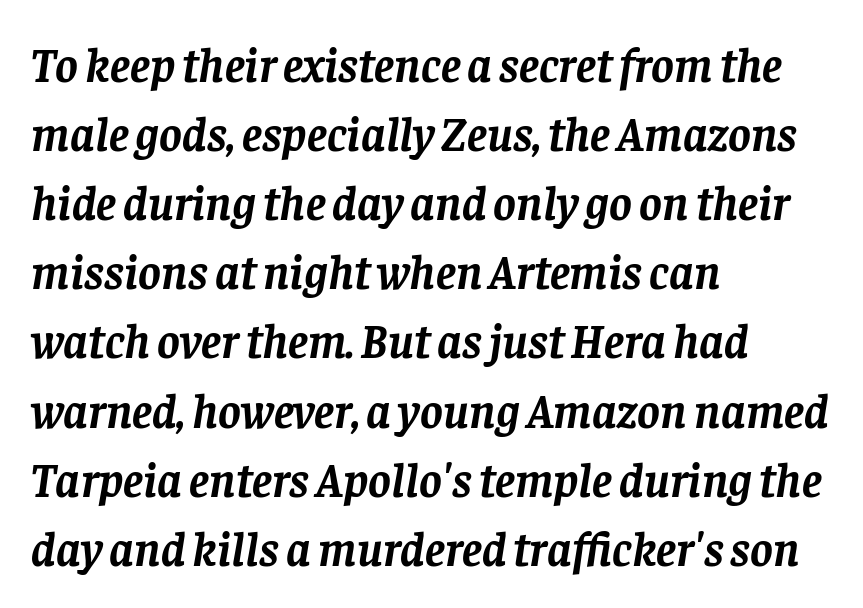
Small tapered or slab feet sit at the stroke ends, so this counts as serif. Yep, that's italic — everything's leaning. What weight is shown? A full bold with thick strokes. Looks like regular typesetting: each glyph gets only the width it needs. Type without underlining. Line spacing here is normal.
